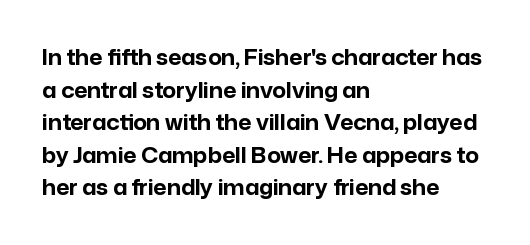
The image shows 21 px bold type, upright; set left-aligned, normal line spacing (1.55x), normal letter spacing, not underlined.
